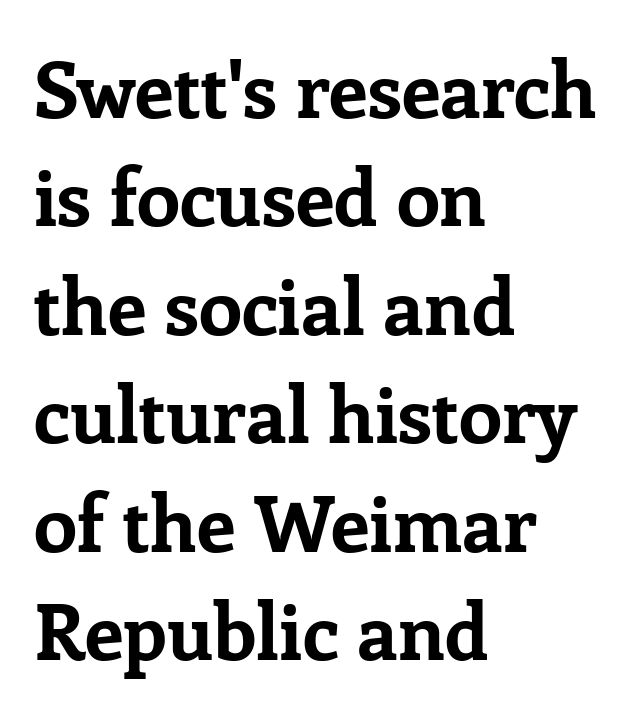
Q: Is the text bold? A: Yes.
Q: Is the text italic (slanted)? A: No, it is upright.
Q: Is the typeface a serif or a sans-serif typeface? A: Serif.
Q: Is the text underlined? A: No.
Q: How is the paragraph aligned? A: Left-aligned.
Q: Is the spacing between letters normal or unusually wide? A: Normal.
Q: Is the spacing between lines tight, normal or loose? A: Normal.
Q: Width (condensed, normal, or wide)? A: Normal.
Q: Stroke contrast? A: Low.
Q: x-height? A: Medium.
Q: Monospaced? A: No.
